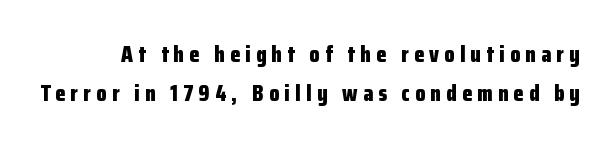
{"italic": "no", "bold": "yes", "underline": "no", "line_spacing": "normal", "line_spacing_ratio": 1.69, "letter_spacing": "wide", "letter_spacing_em": 0.23, "glyph_px": 23}
